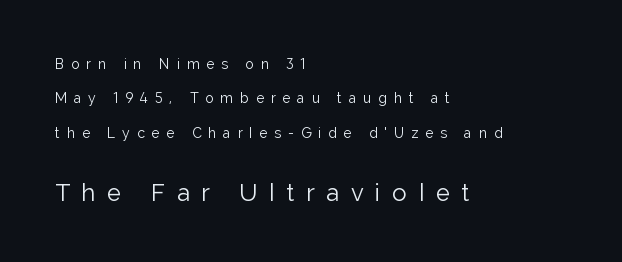
{"italic": "no", "bold": "no", "underline": "no", "align": "left", "line_spacing": "loose", "line_spacing_ratio": 2.46, "letter_spacing": "wide", "letter_spacing_em": 0.49, "larger_block": "second", "size_ratio": 1.71, "glyph_px": 24}
